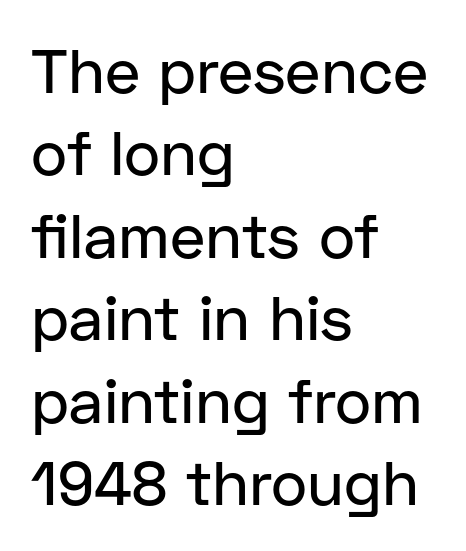
Q: Is the text italic (slanted)? A: No, it is upright.
Q: Is the typeface a serif or a sans-serif typeface? A: Sans-serif.
Q: Is the text underlined? A: No.
Q: How is the paragraph aligned? A: Left-aligned.
Q: Is the spacing between letters normal or unusually wide? A: Normal.
Q: Is the spacing between lines tight, normal or loose? A: Normal.
Q: Width (condensed, normal, or wide)? A: Normal.
Q: Stroke contrast? A: Low.
Q: x-height? A: Medium.
Q: Monospaced? A: No.
